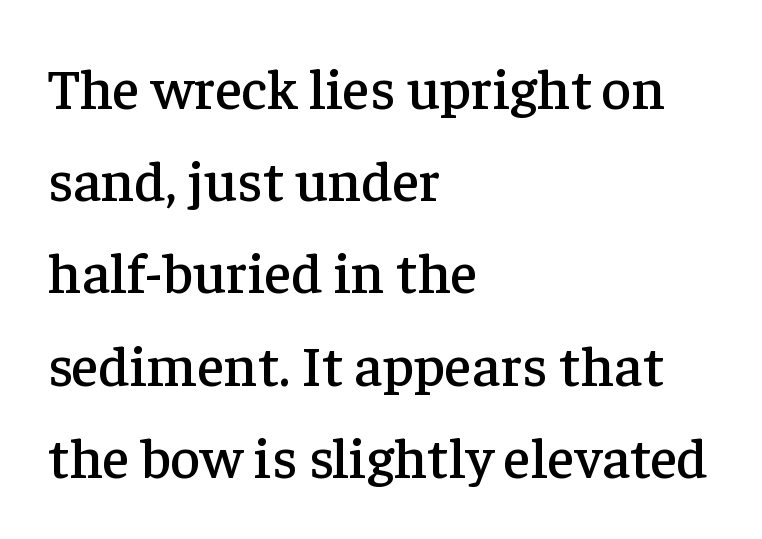
Words float on clear page, feet unadorned. Posture: straight, roman, zero tilt. In CSS terms this would be text-align: left. The line-height multiplier appears to be the usual default.
